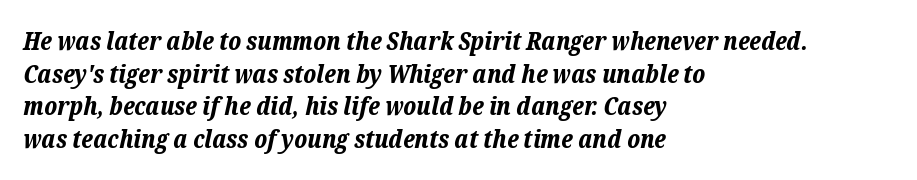
The image shows 25 px bold type, italic (leaning right); set left-aligned, normal line spacing (1.31x), normal letter spacing, not underlined.
